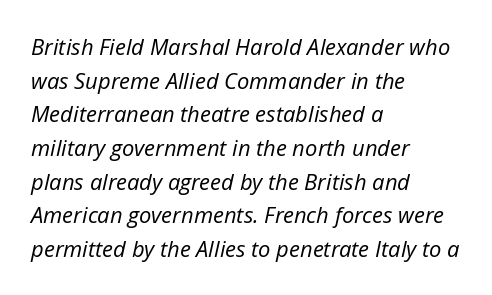
The image shows 22 px text type, italic (leaning right); set left-aligned, normal line spacing (1.53x), normal letter spacing, not underlined.
